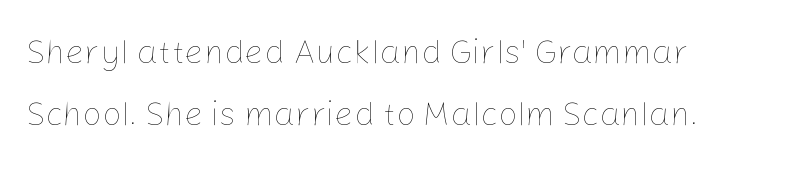
{"italic": "no", "bold": "no", "weight": "thin", "width": "normal", "stroke_contrast": "low", "x_height": "medium", "monospaced": "no", "underline": "no", "align": "left", "line_spacing_ratio": 1.83, "letter_spacing": "normal", "letter_spacing_em": 0.0, "glyph_px": 34}
